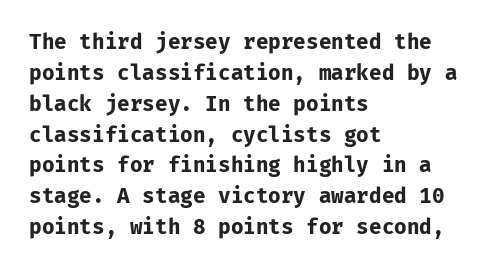
The image shows 21 px bold type, upright; set left-aligned, normal line spacing (1.47x), normal letter spacing, not underlined.
